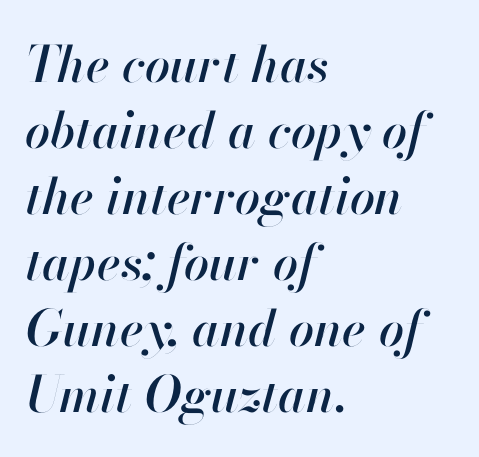
Nobody touched the tracking dial on this one. Alignment: flush left. Tall strokes in this sample are angled rather than plumb. Reading down the column, the eye jumps a familiar distance to each next line.
